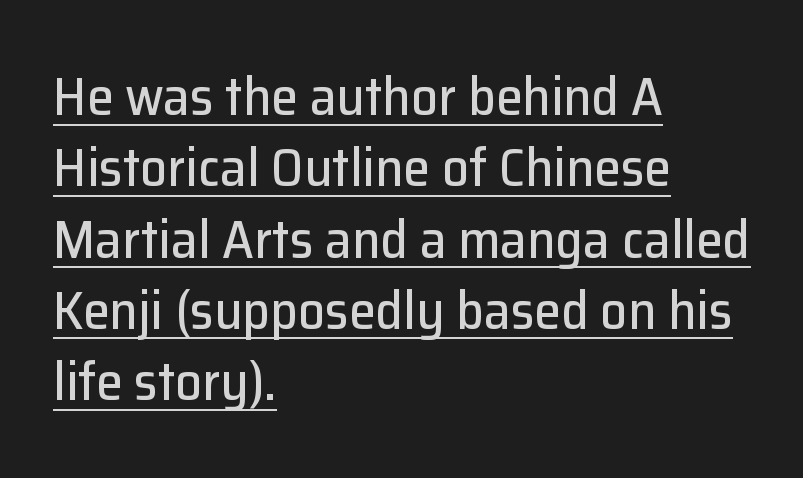
Q: Is the text italic (slanted)? A: No, it is upright.
Q: Is the typeface a serif or a sans-serif typeface? A: Sans-serif.
Q: Is the text underlined? A: Yes.
Q: How is the paragraph aligned? A: Left-aligned.
Q: Is the spacing between letters normal or unusually wide? A: Normal.
Q: Is the spacing between lines tight, normal or loose? A: Normal.
Q: Width (condensed, normal, or wide)? A: Normal.
Q: Stroke contrast? A: Low.
Q: x-height? A: Medium.
Q: Monospaced? A: No.
